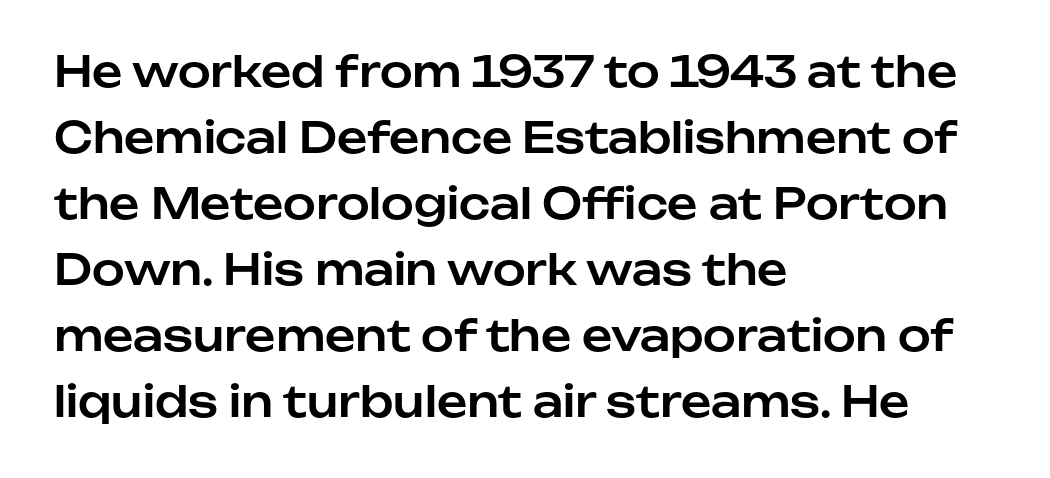
{"serif": "no", "italic": "no", "width": "normal", "stroke_contrast": "low", "x_height": "medium", "monospaced": "no", "underline": "no", "align": "left", "line_spacing": "normal", "line_spacing_ratio": 1.57, "letter_spacing": "normal", "letter_spacing_em": 0.0, "glyph_px": 42}
